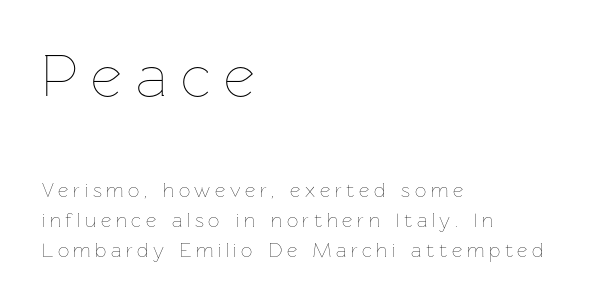
Q: Is the text bold? A: No.
Q: Is the text italic (slanted)? A: No, it is upright.
Q: Is the text underlined? A: No.
Q: How is the paragraph aligned? A: Left-aligned.
Q: Is the spacing between letters normal or unusually wide? A: Unusually wide.
Q: Is the spacing between lines tight, normal or loose? A: Normal.
Q: Which block of text is set in a larger size, the first (top) or the second (bottom)? A: The first (top) one.
Q: Width (condensed, normal, or wide)? A: Normal.
Q: Stroke contrast? A: Low.
Q: x-height? A: Medium.
Q: Monospaced? A: No.
